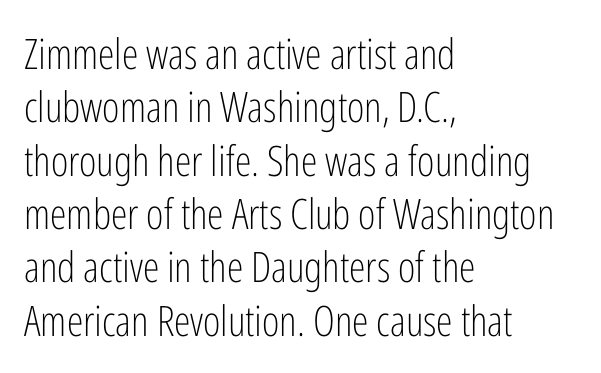
{"serif": "no", "italic": "no", "bold": "no", "weight": "light", "width": "condensed", "stroke_contrast": "low", "x_height": "medium", "monospaced": "no", "underline": "no", "align": "left", "line_spacing": "normal", "line_spacing_ratio": 1.27, "letter_spacing": "normal", "letter_spacing_em": 0.0, "glyph_px": 42}
